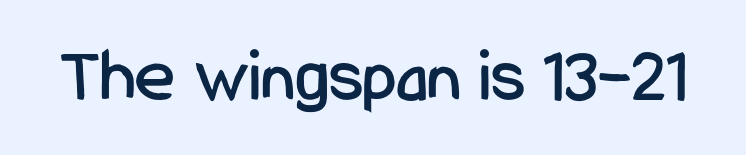
{"serif": "no", "italic": "no", "width": "condensed", "stroke_contrast": "low", "x_height": "medium", "monospaced": "no", "underline": "no", "letter_spacing": "normal", "letter_spacing_em": 0.0, "glyph_px": 76}
